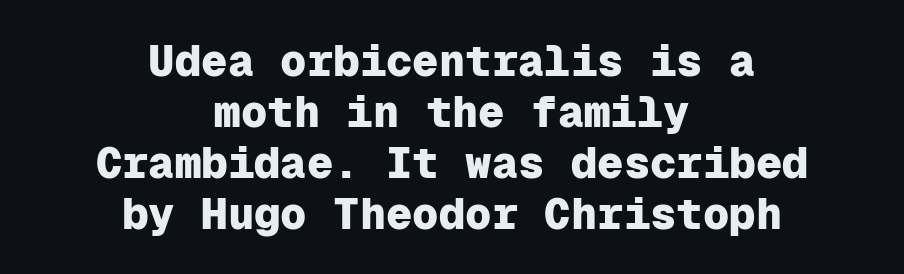
This sample uses plain, unmodified letter spacing. Heavy-handed strokes throughout: this text is bold. Think of a typewriter: that constant character pitch is what you see here. Does the lettering tilt? It doesn't — this is upright. Layout note: lines centered. These lines are composed in type without serifs.
